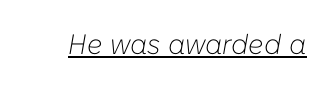
{"italic": "yes", "lean": "right", "slant_degrees": 10, "bold": "no", "weight": "light", "width": "normal", "stroke_contrast": "low", "x_height": "medium", "monospaced": "no", "underline": "yes", "letter_spacing": "normal", "letter_spacing_em": 0.0, "glyph_px": 28}
